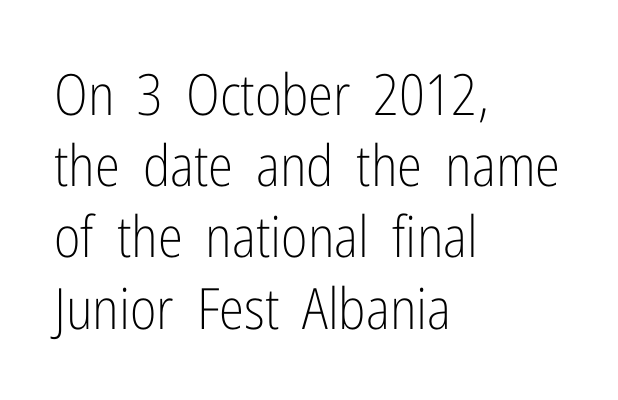
The image shows 57 px light, condensed sans-serif type, upright; set left-aligned, normal line spacing (1.25x), normal letter spacing, not underlined; low stroke contrast and a medium x-height.
